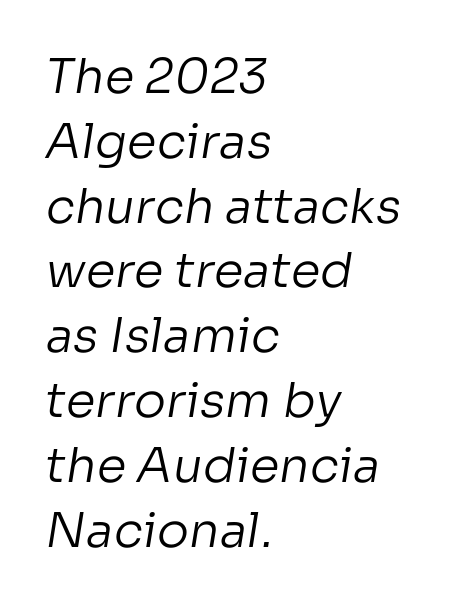
The image shows 48 px regular-weight sans-serif type; set left-aligned, normal line spacing (1.35x), normal letter spacing, not underlined; low stroke contrast and a medium x-height.
